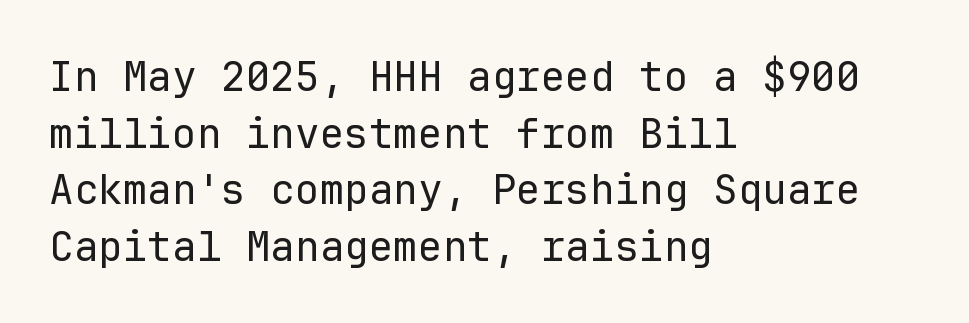
{"serif": "no", "italic": "no", "bold": "no", "weight": "regular", "width": "normal", "stroke_contrast": "low", "x_height": "medium", "monospaced": "yes", "underline": "no", "align": "left", "line_spacing": "normal", "line_spacing_ratio": 1.38, "letter_spacing": "normal", "letter_spacing_em": 0.0, "glyph_px": 41}
